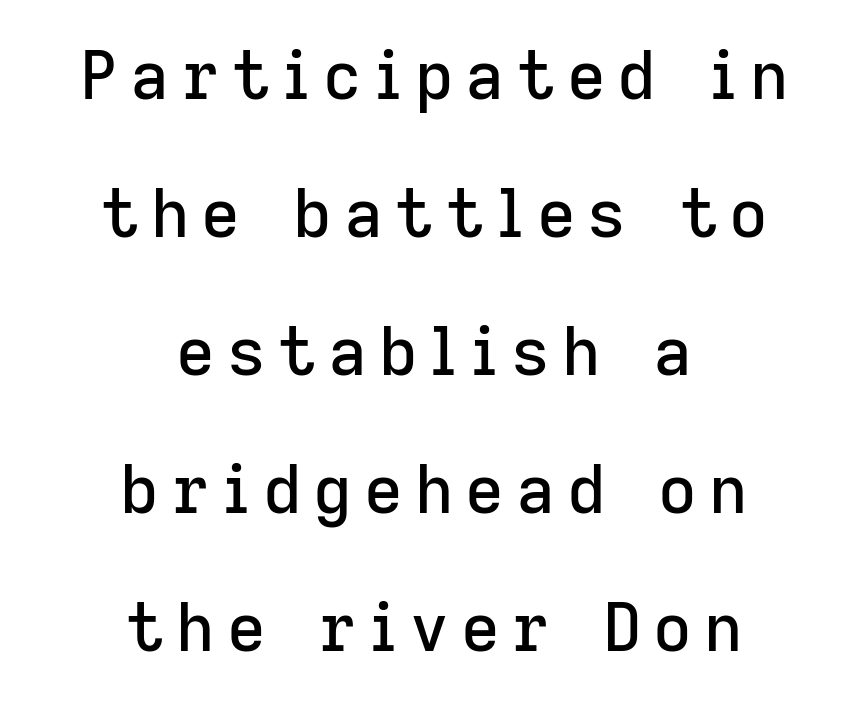
The image shows 67 px sans-serif type, upright; set centered, loose line spacing (2.06x), not underlined; low stroke contrast and a medium x-height.
